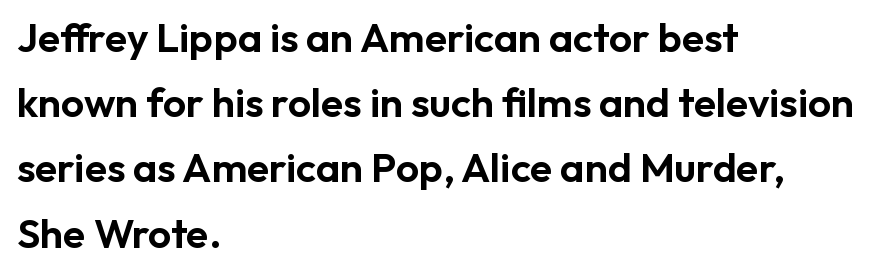
Q: Is the text italic (slanted)? A: No, it is upright.
Q: Is the typeface a serif or a sans-serif typeface? A: Sans-serif.
Q: Is the text underlined? A: No.
Q: How is the paragraph aligned? A: Left-aligned.
Q: Is the spacing between letters normal or unusually wide? A: Normal.
Q: Is the spacing between lines tight, normal or loose? A: Normal.
Q: Width (condensed, normal, or wide)? A: Normal.
Q: Stroke contrast? A: Low.
Q: x-height? A: Medium.
Q: Monospaced? A: No.
